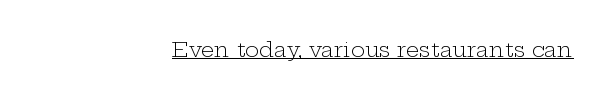
{"italic": "no", "bold": "no", "underline": "yes", "align": "right", "letter_spacing": "normal", "letter_spacing_em": 0.0, "glyph_px": 21}
